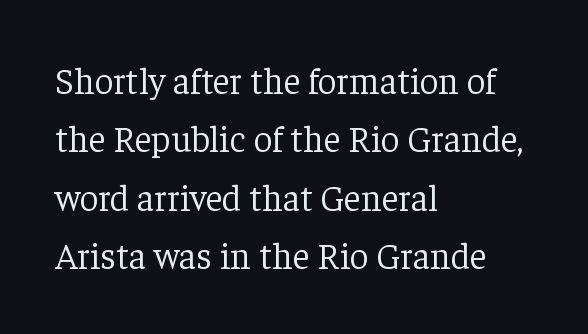
Successive baselines arrive at the customary interval. Layout note: lines flush left. Letter spacing: default. The words here are not underlined. The letters stand upright; this is a roman face.
